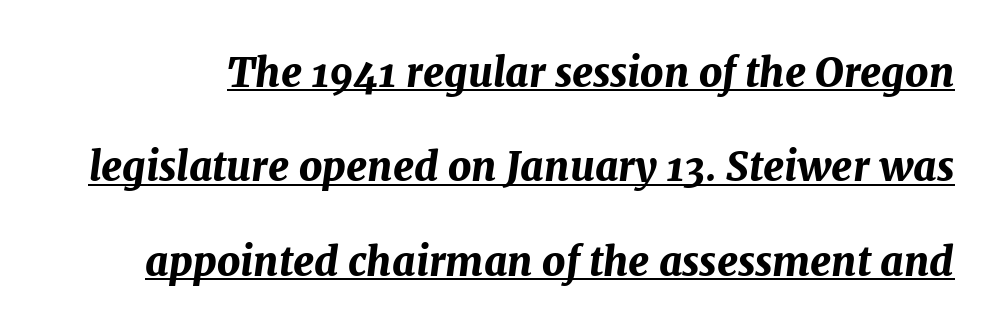
The image shows 40 px bold type, italic (leaning right); set loose line spacing (2.36x), normal letter spacing, underlined; medium stroke contrast and a medium x-height.
